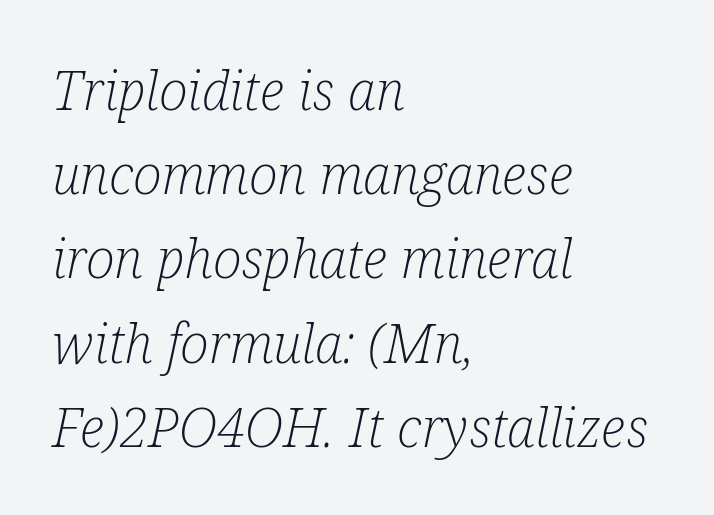
{"serif": "yes", "italic": "yes", "lean": "right", "slant_degrees": 12, "bold": "no", "weight": "light", "width": "condensed", "stroke_contrast": "low", "x_height": "medium", "monospaced": "no", "underline": "no", "align": "left", "line_spacing": "normal", "line_spacing_ratio": 1.56, "letter_spacing": "normal", "letter_spacing_em": 0.0, "glyph_px": 54}
